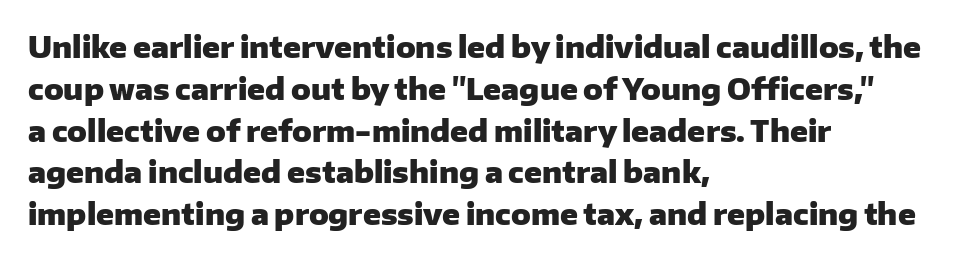
The image shows 29 px heavy sans-serif type, upright; set left-aligned, normal line spacing (1.44x), normal letter spacing, not underlined; low stroke contrast and a medium x-height.
